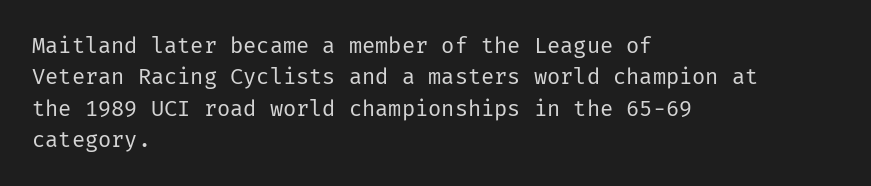
{"italic": "no", "bold": "no", "underline": "no", "align": "left", "line_spacing": "normal", "line_spacing_ratio": 1.43, "letter_spacing": "normal", "letter_spacing_em": 0.0, "glyph_px": 22}
